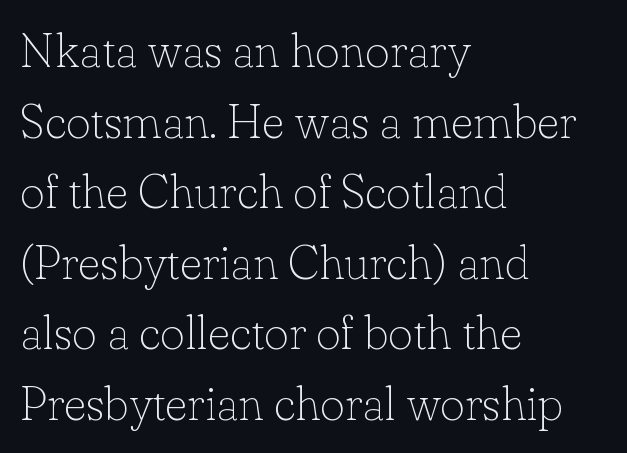
Q: Is the text bold? A: No.
Q: Is the text italic (slanted)? A: No, it is upright.
Q: Is the typeface a serif or a sans-serif typeface? A: Serif.
Q: Is the text underlined? A: No.
Q: How is the paragraph aligned? A: Left-aligned.
Q: Is the spacing between letters normal or unusually wide? A: Normal.
Q: Is the spacing between lines tight, normal or loose? A: Normal.
Q: Width (condensed, normal, or wide)? A: Normal.
Q: Stroke contrast? A: Low.
Q: x-height? A: Small.
Q: Monospaced? A: No.
